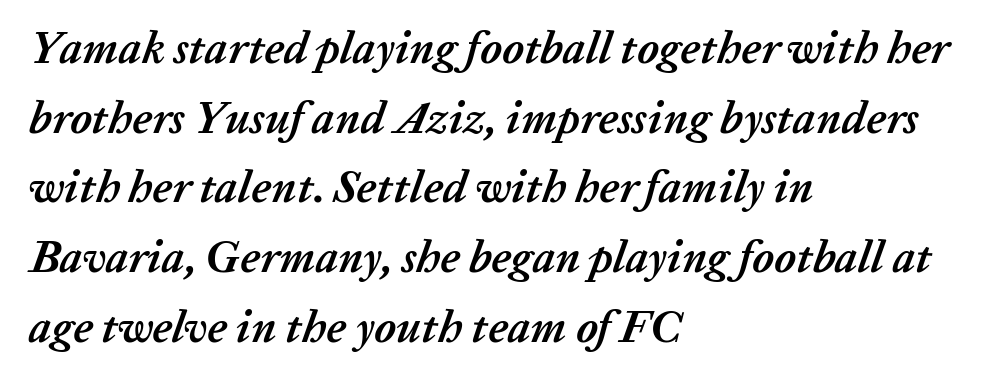
{"italic": "yes", "lean": "right", "slant_degrees": 20, "bold": "yes", "weight": "semibold", "width": "normal", "stroke_contrast": "low", "x_height": "medium", "monospaced": "no", "underline": "no", "align": "left", "line_spacing": "normal", "line_spacing_ratio": 1.55, "letter_spacing": "normal", "letter_spacing_em": 0.0, "glyph_px": 45}
